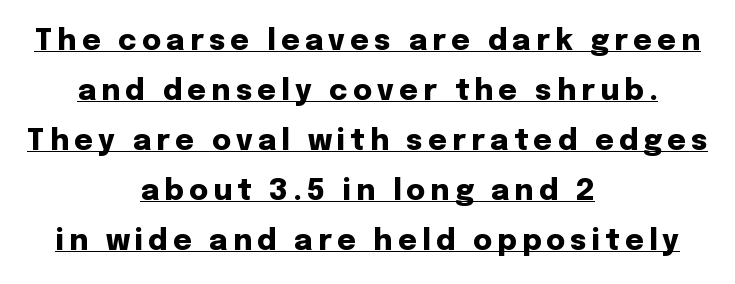
Weight check: bold — yes, fully. Character widths vary here, with narrow letters taking less room than wide ones. Glance below the letters and you will spot a drawn line. Each letter's strokes conclude bluntly, with no projecting serifs.
